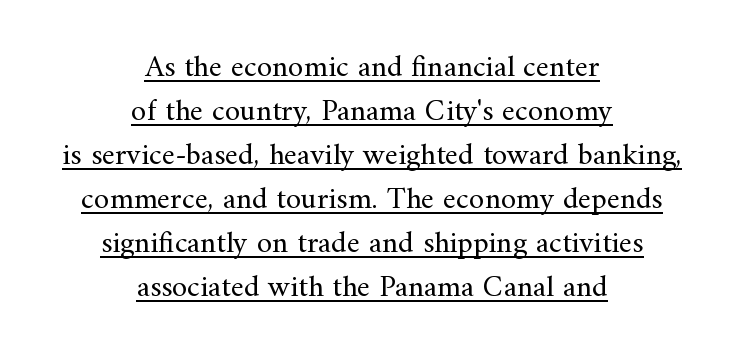
{"serif": "yes", "italic": "no", "bold": "no", "weight": "regular", "width": "normal", "stroke_contrast": "medium", "x_height": "small", "monospaced": "no", "underline": "yes", "align": "center", "line_spacing": "normal", "line_spacing_ratio": 1.42, "letter_spacing": "normal", "letter_spacing_em": 0.0, "glyph_px": 31}
